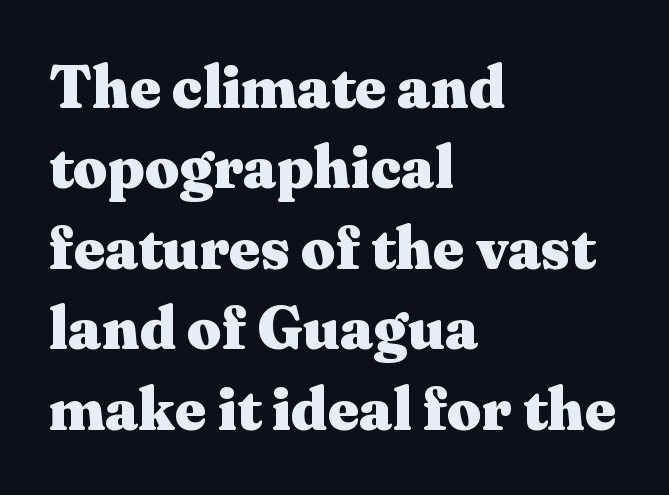
The image shows 60 px heavy, wide serif type, upright; set left-aligned, normal line spacing (1.34x), normal letter spacing, not underlined; medium stroke contrast and a medium x-height.
